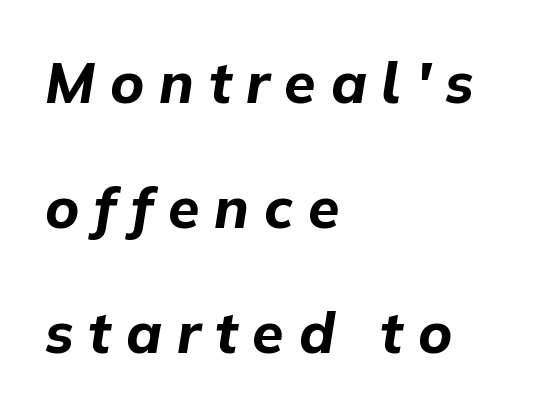
Q: Is the text bold? A: Yes.
Q: Is the text italic (slanted)? A: Yes, it leans right by about 9 degrees.
Q: Is the text underlined? A: No.
Q: How is the paragraph aligned? A: Left-aligned.
Q: Is the spacing between letters normal or unusually wide? A: Unusually wide.
Q: Is the spacing between lines tight, normal or loose? A: Loose.
Q: Width (condensed, normal, or wide)? A: Normal.
Q: Stroke contrast? A: Low.
Q: x-height? A: Medium.
Q: Monospaced? A: No.
